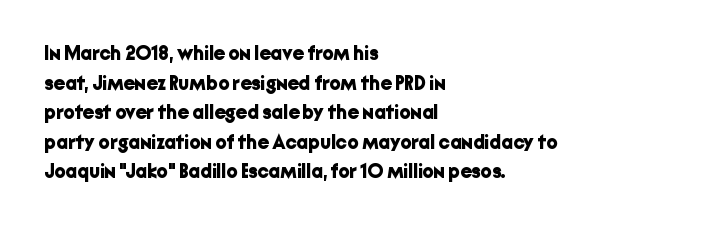
Q: Is the text bold? A: Yes.
Q: Is the text italic (slanted)? A: No, it is upright.
Q: Is the text underlined? A: No.
Q: How is the paragraph aligned? A: Left-aligned.
Q: Is the spacing between letters normal or unusually wide? A: Normal.
Q: Is the spacing between lines tight, normal or loose? A: Normal.
